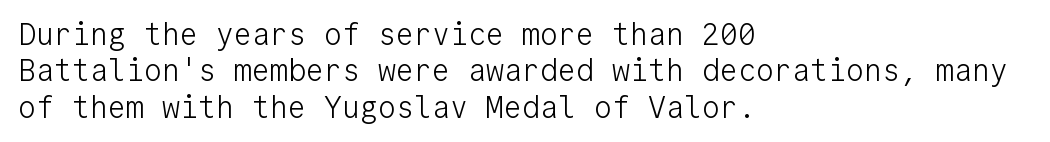
Standard letterfit; no display-style spreading of the glyphs. Style check: upright. The lines are quadded left. Think of a typewriter: that constant character pitch is what you see here. Observe the absence of serifs on each vertical stroke in this sample. On a weight scale, this lands at 450 or below.
